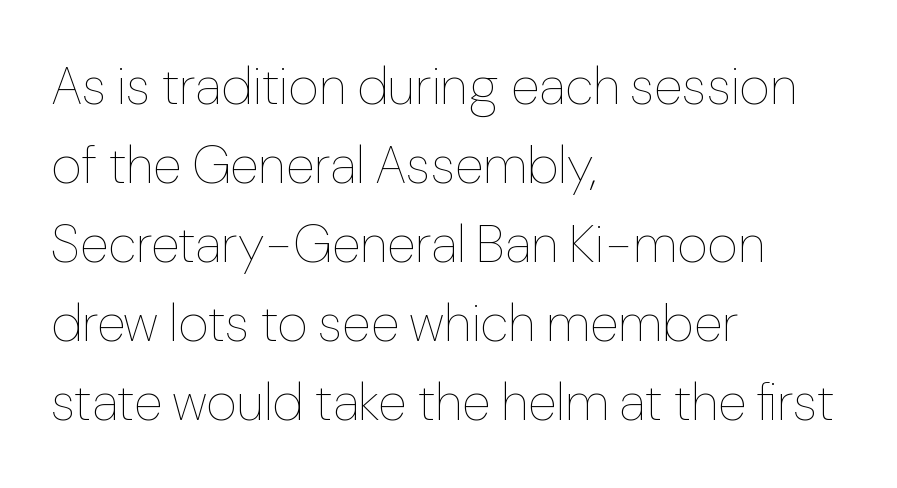
Upright lettering throughout. No extra tracking has been applied to these lines. The lines in this sample share a left origin and differ only in where they stop. Students, observe: this is what conventionally led text looks like. The strokes carry an ordinary text weight at most.
